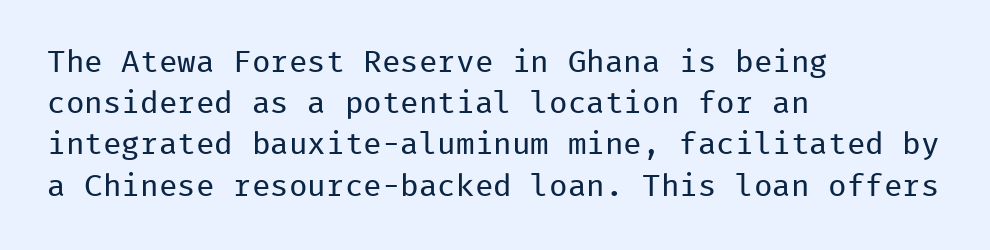
Is this a fixed-width face? Yes — each glyph sits in an identical cell. Reading down the column, the eye jumps a familiar distance to each next line. Examine the stroke ends and you'll find no serifs. The lines in this sample share a left origin and differ only in where they stop.
